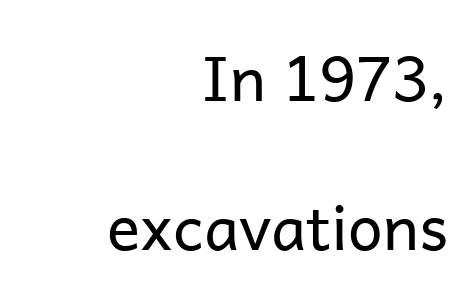
Q: Is the text bold? A: No.
Q: Is the text italic (slanted)? A: No, it is upright.
Q: Is the typeface a serif or a sans-serif typeface? A: Sans-serif.
Q: Is the text underlined? A: No.
Q: How is the paragraph aligned? A: Right-aligned.
Q: Is the spacing between letters normal or unusually wide? A: Normal.
Q: Is the spacing between lines tight, normal or loose? A: Loose.
Q: Width (condensed, normal, or wide)? A: Normal.
Q: Stroke contrast? A: Low.
Q: x-height? A: Medium.
Q: Monospaced? A: No.
